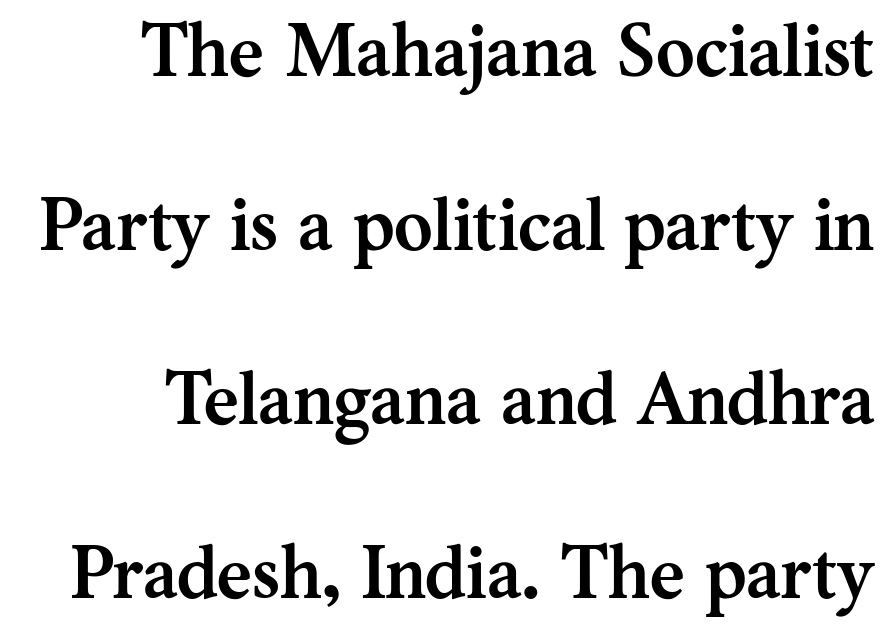
The image shows 74 px semibold serif type, upright; set loose line spacing (2.35x), normal letter spacing, not underlined; medium stroke contrast and a medium x-height.
